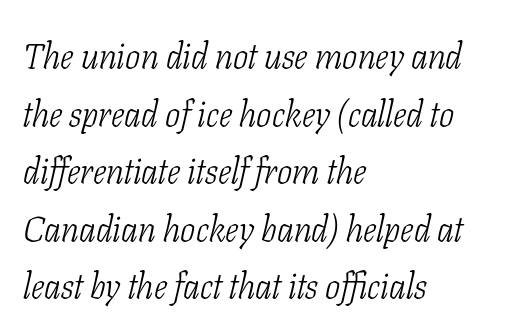
{"serif": "yes", "italic": "yes", "lean": "right", "slant_degrees": 11, "bold": "no", "weight": "light", "width": "condensed", "stroke_contrast": "low", "x_height": "medium", "monospaced": "no", "underline": "no", "align": "left", "line_spacing": "normal", "line_spacing_ratio": 1.6, "letter_spacing": "normal", "letter_spacing_em": 0.0, "glyph_px": 36}
